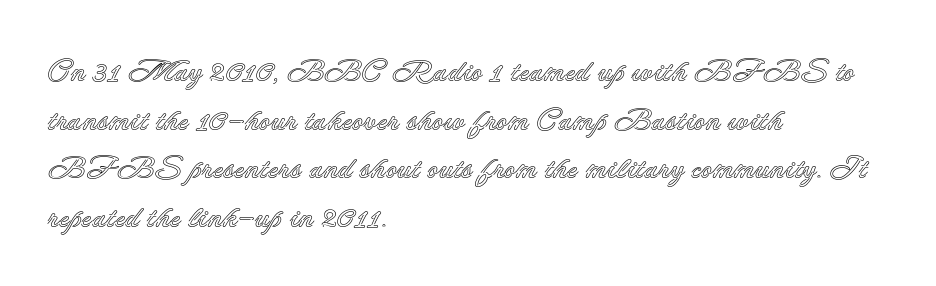
{"width": "normal", "x_height": "small", "monospaced": "no", "underline": "no", "align": "left", "line_spacing": "normal", "line_spacing_ratio": 1.57, "letter_spacing": "normal", "letter_spacing_em": 0.0, "glyph_px": 31}
